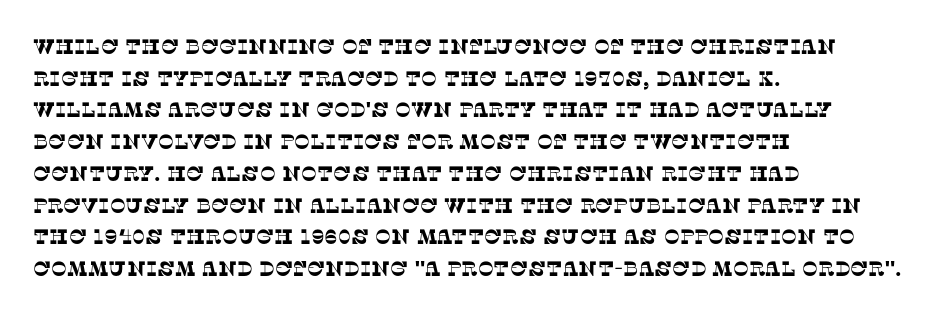
The image shows 21 px text type; set left-aligned, normal line spacing (1.51x), normal letter spacing, not underlined.
